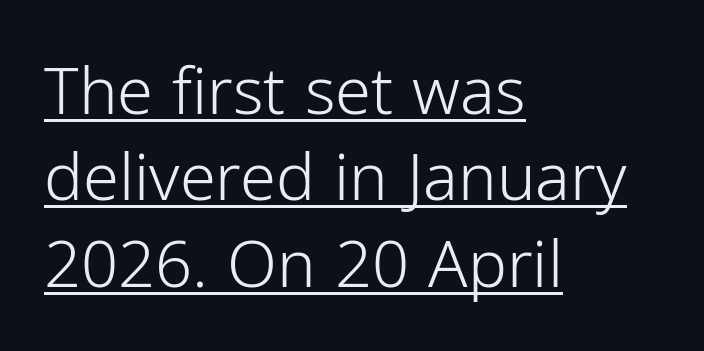
{"serif": "no", "italic": "no", "bold": "no", "weight": "light", "width": "normal", "stroke_contrast": "low", "x_height": "medium", "monospaced": "no", "underline": "yes", "align": "left", "line_spacing": "normal", "line_spacing_ratio": 1.33, "letter_spacing": "normal", "letter_spacing_em": 0.0, "glyph_px": 65}
